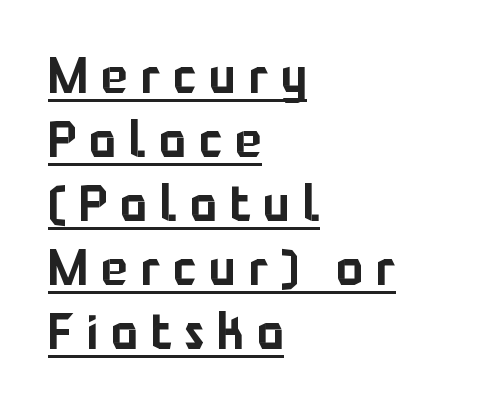
Q: Is the text italic (slanted)? A: No, it is upright.
Q: Is the typeface a serif or a sans-serif typeface? A: Sans-serif.
Q: Is the text underlined? A: Yes.
Q: How is the paragraph aligned? A: Left-aligned.
Q: Is the spacing between letters normal or unusually wide? A: Unusually wide.
Q: Is the spacing between lines tight, normal or loose? A: Normal.
Q: Width (condensed, normal, or wide)? A: Normal.
Q: Stroke contrast? A: Low.
Q: x-height? A: Medium.
Q: Monospaced? A: No.
